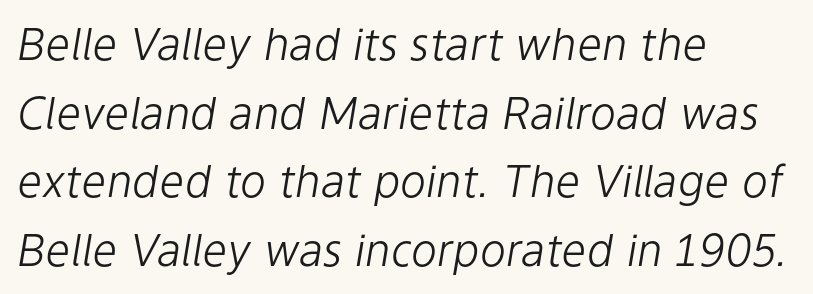
{"italic": "yes", "lean": "right", "slant_degrees": 9, "bold": "no", "weight": "light", "width": "normal", "stroke_contrast": "low", "x_height": "medium", "monospaced": "no", "underline": "no", "align": "left", "line_spacing": "normal", "line_spacing_ratio": 1.56, "letter_spacing": "normal", "letter_spacing_em": 0.0, "glyph_px": 44}
